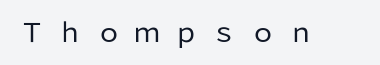
The image shows 26 px text type, upright; set unusually wide letter spacing (+0.48 em), not underlined.
